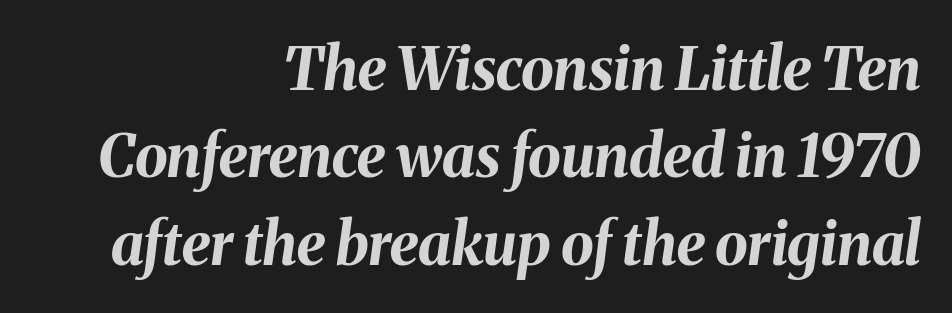
The image shows 59 px bold type, italic (leaning right); set right-aligned, normal line spacing (1.48x), normal letter spacing, not underlined; medium stroke contrast and a medium x-height.
